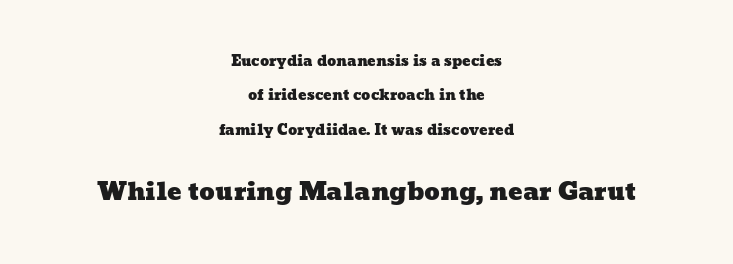
Honestly, there is no underline to notice here at all. The space between consecutive lines is lavish. Alignment: centered. Look at the tracking — it's just the regular setting, nothing added. If you squint, the bottom block still reads clearly — it's the larger of the two.
